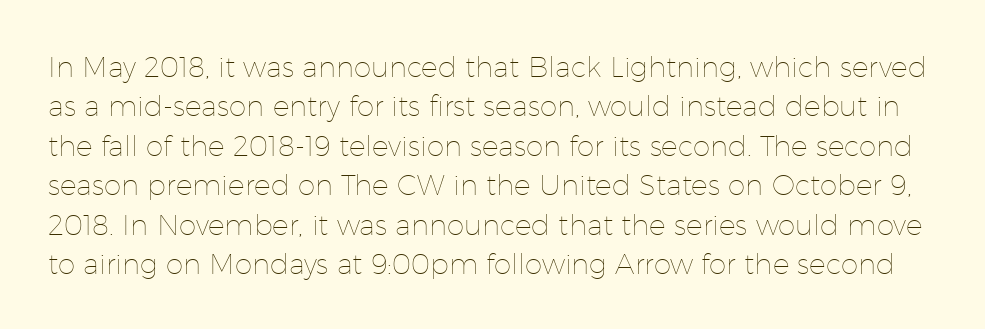
{"italic": "no", "bold": "no", "weight": "thin", "width": "normal", "stroke_contrast": "low", "x_height": "medium", "monospaced": "no", "underline": "no", "line_spacing": "normal", "line_spacing_ratio": 1.41, "letter_spacing": "normal", "letter_spacing_em": 0.0, "glyph_px": 28}
